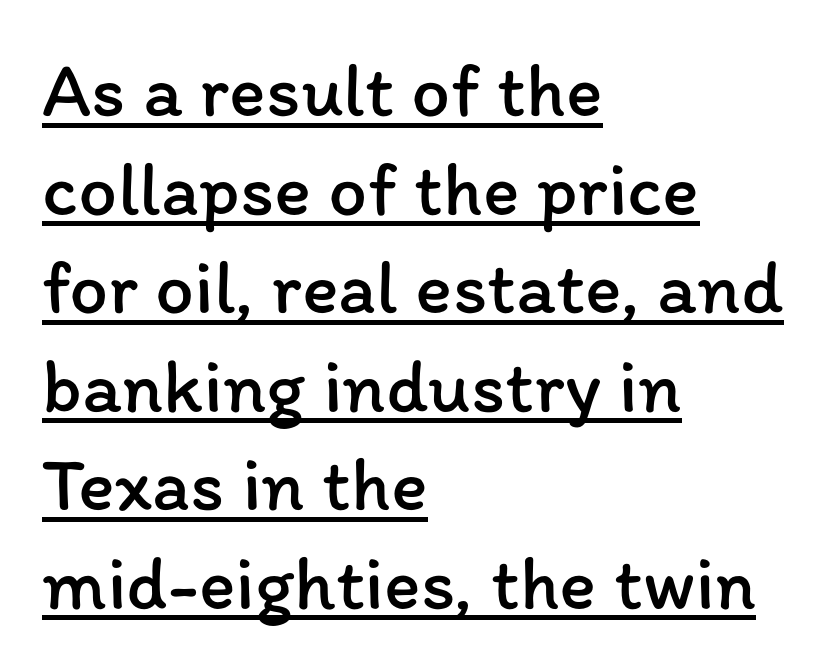
The image shows 77 px regular-weight type, upright; set left-aligned, normal line spacing (1.28x), normal letter spacing, underlined; low stroke contrast and a medium x-height.
